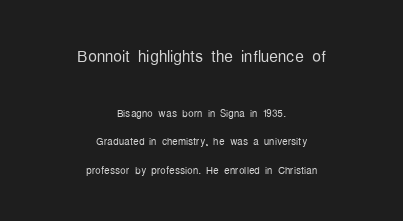
The image shows 22 px text type, upright; set centered, loose line spacing (2.05x), normal letter spacing, not underlined; the first (top) block is 1.57x larger.
